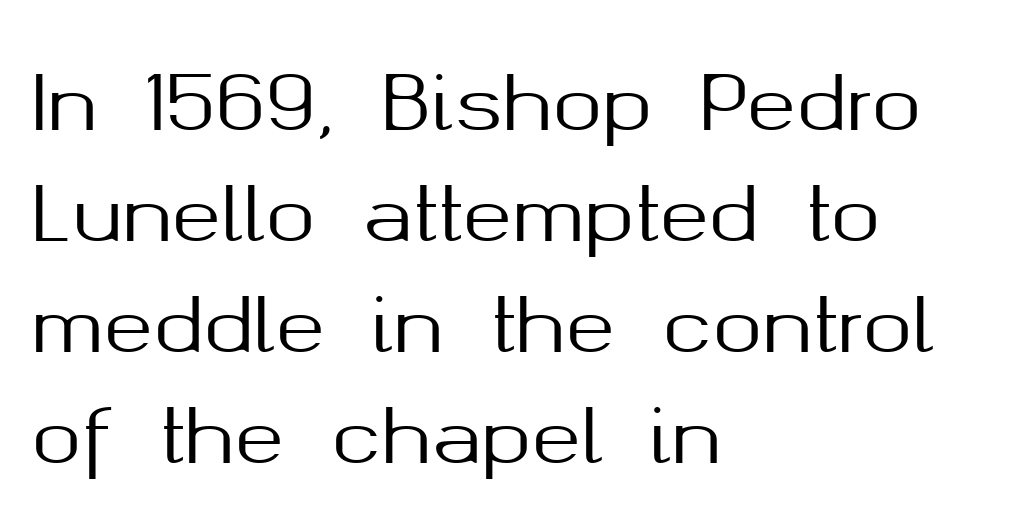
The image shows 75 px sans-serif type, upright; set left-aligned, normal line spacing (1.48x), normal letter spacing, not underlined; medium stroke contrast and a medium x-height.
